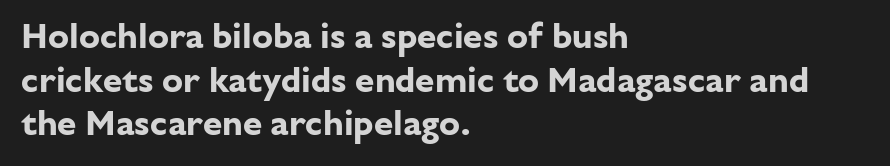
Q: Is the text bold? A: Yes.
Q: Is the text italic (slanted)? A: No, it is upright.
Q: Is the typeface a serif or a sans-serif typeface? A: Sans-serif.
Q: Is the text underlined? A: No.
Q: How is the paragraph aligned? A: Left-aligned.
Q: Is the spacing between letters normal or unusually wide? A: Normal.
Q: Is the spacing between lines tight, normal or loose? A: Normal.
Q: Width (condensed, normal, or wide)? A: Normal.
Q: Stroke contrast? A: Low.
Q: x-height? A: Medium.
Q: Monospaced? A: No.
